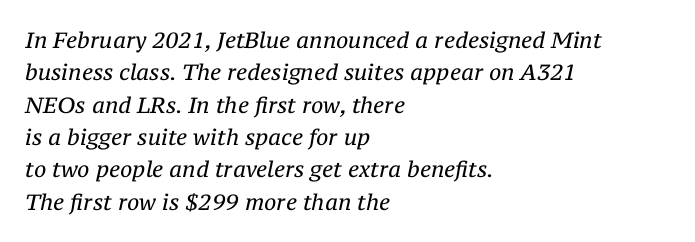
{"italic": "yes", "lean": "right", "slant_degrees": 12, "bold": "no", "underline": "no", "align": "left", "line_spacing": "normal", "line_spacing_ratio": 1.47, "letter_spacing": "normal", "letter_spacing_em": 0.0, "glyph_px": 22}
